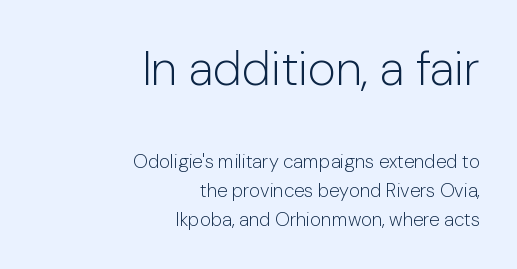
{"serif": "no", "italic": "no", "bold": "no", "weight": "light", "width": "normal", "stroke_contrast": "low", "x_height": "medium", "monospaced": "no", "underline": "no", "align": "right", "line_spacing": "normal", "line_spacing_ratio": 1.53, "letter_spacing": "normal", "letter_spacing_em": 0.0, "larger_block": "first", "size_ratio": 2.53, "glyph_px": 48}
